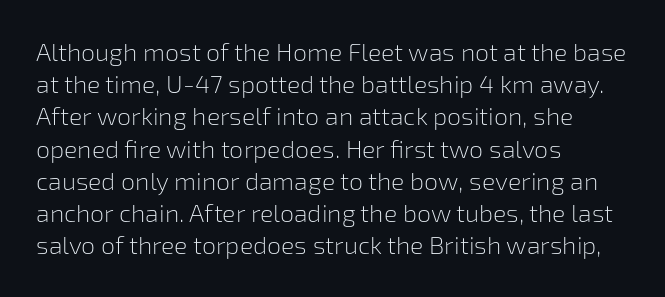
These lines keep a tight, regular rhythm from letter to letter. This sample is left-justified, so line endings fall wherever the words run out. The space between consecutive lines is moderate. Do the letters lean? They stand straight. The passage shown is not underscored anywhere. Stems and bowls with no extra thickness — not bold.
